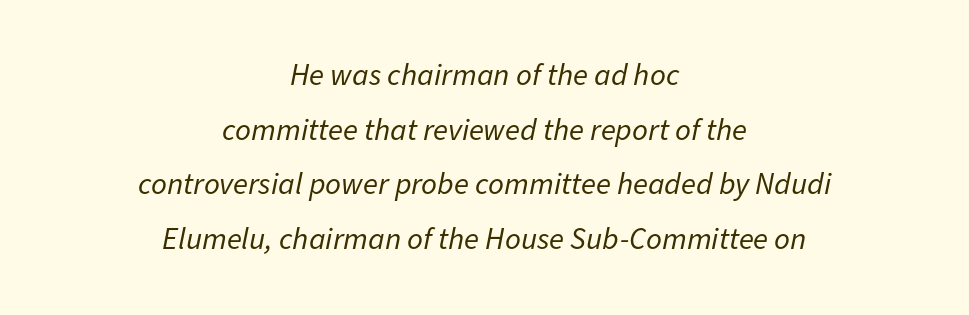
The face used here is rendered with its standard letterfit. In CSS terms this would be text-align: center. Unbolded letterforms with no extra heft. Compared with ordinary roman type, these characters are visibly tilted. Proportional: the letters do not fall into vertical columns.
